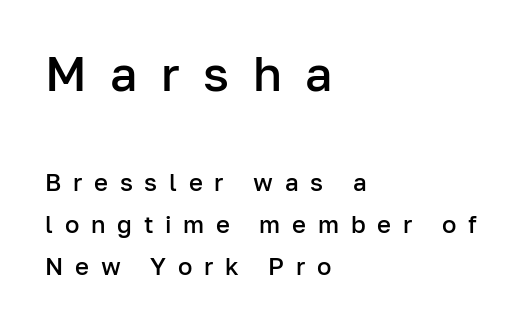
The image shows 48 px semibold sans-serif type, upright; set left-aligned, line spacing 1.76x, unusually wide letter spacing (+0.49 em), not underlined; the first (top) block is 2.0x larger; low stroke contrast and a medium x-height.
